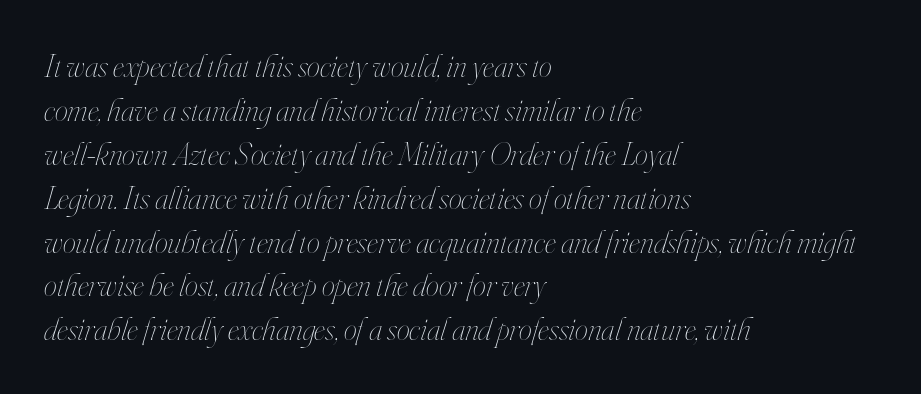
{"italic": "yes", "lean": "right", "slant_degrees": 16, "bold": "no", "weight": "thin", "width": "condensed", "stroke_contrast": "high", "x_height": "small", "monospaced": "no", "underline": "no", "align": "left", "line_spacing": "normal", "line_spacing_ratio": 1.33, "letter_spacing": "normal", "letter_spacing_em": 0.0, "glyph_px": 33}
